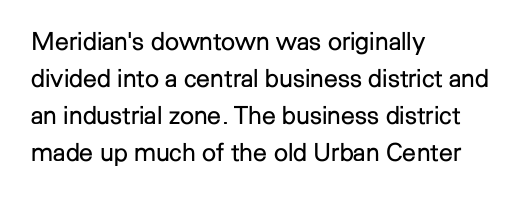
{"italic": "no", "bold": "no", "underline": "no", "align": "left", "line_spacing": "normal", "line_spacing_ratio": 1.48, "letter_spacing": "normal", "letter_spacing_em": 0.0, "glyph_px": 25}
